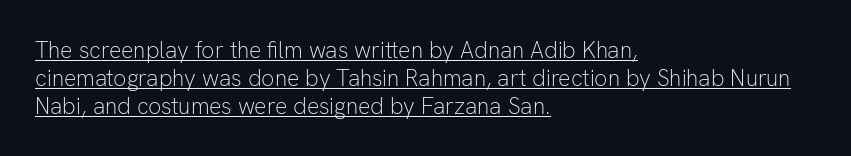
This sample uses an upright cut, with every glyph sitting square on the baseline. The type is set solid horizontally, with unmodified tracking. Nothing heavy about these letters — not bold at all. Like a heading marked for emphasis, these lines bear an underscore. One-word summary of the alignment: left.
